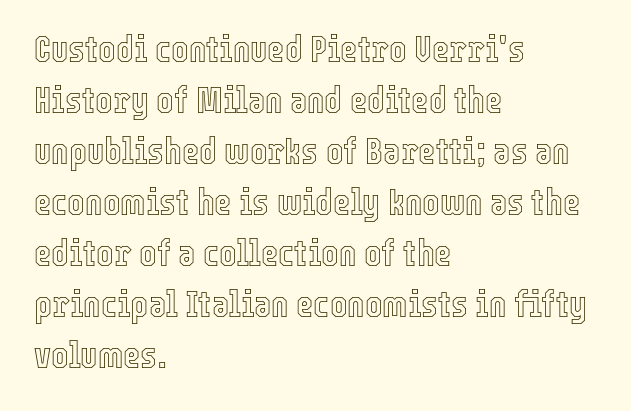
Q: Is the text italic (slanted)? A: No, it is upright.
Q: Is the text underlined? A: No.
Q: How is the paragraph aligned? A: Left-aligned.
Q: Is the spacing between letters normal or unusually wide? A: Normal.
Q: Is the spacing between lines tight, normal or loose? A: Normal.
Q: Width (condensed, normal, or wide)? A: Condensed.
Q: x-height? A: Medium.
Q: Monospaced? A: No.
